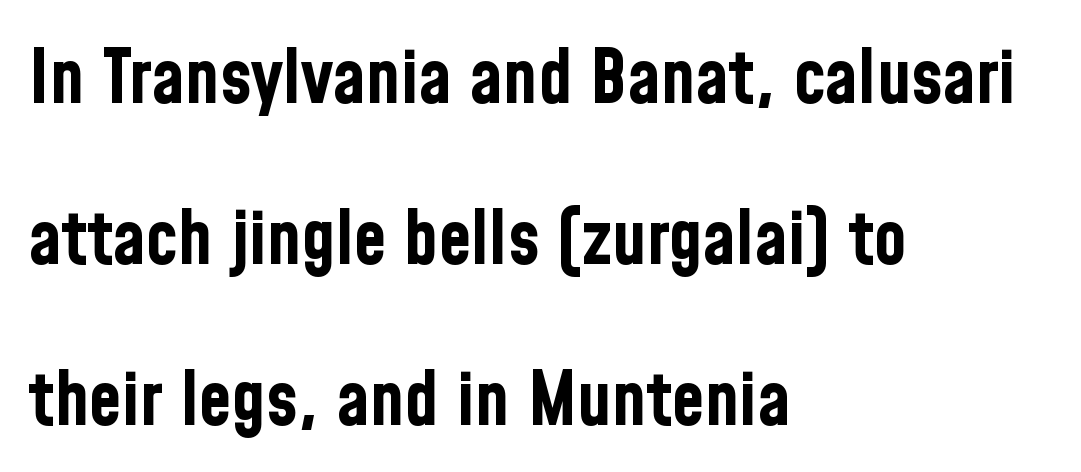
{"serif": "no", "italic": "no", "bold": "yes", "weight": "bold", "width": "condensed", "stroke_contrast": "low", "x_height": "medium", "monospaced": "no", "underline": "no", "align": "left", "line_spacing": "loose", "line_spacing_ratio": 2.15, "letter_spacing": "normal", "letter_spacing_em": 0.0, "glyph_px": 75}
